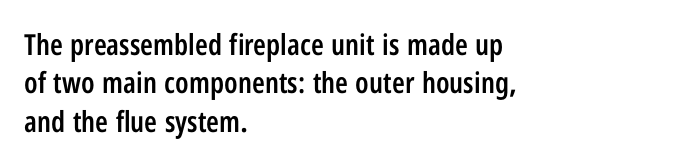
The foot of each line stays bare and open. Evenly set lines give the paragraph a standard silhouette. Each line starts at the same left margin while the right side varies. The glyphs in this specimen are sans serif. Every character sits straight up, as roman type does. Words appear dense and cohesive because spacing is normal.
